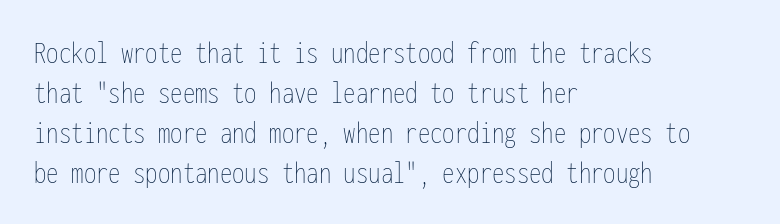
Q: Is the text bold? A: No.
Q: Is the text italic (slanted)? A: No, it is upright.
Q: Is the text underlined? A: No.
Q: How is the paragraph aligned? A: Left-aligned.
Q: Is the spacing between letters normal or unusually wide? A: Normal.
Q: Width (condensed, normal, or wide)? A: Condensed.
Q: Stroke contrast? A: Low.
Q: x-height? A: Medium.
Q: Monospaced? A: Yes.
